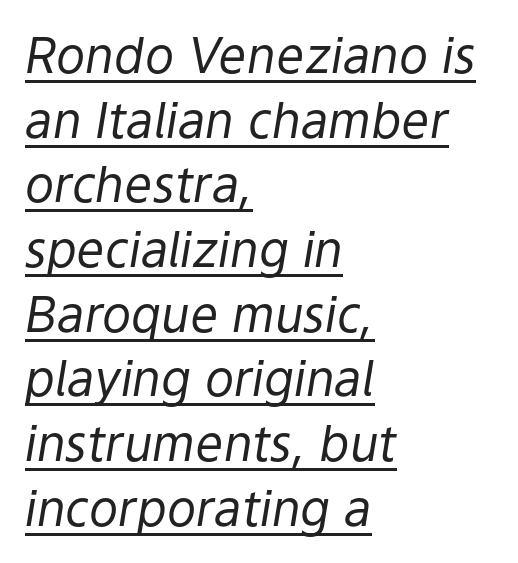
{"italic": "yes", "lean": "right", "slant_degrees": 9, "bold": "no", "weight": "regular", "width": "normal", "stroke_contrast": "low", "x_height": "medium", "monospaced": "no", "underline": "yes", "align": "left", "line_spacing": "normal", "line_spacing_ratio": 1.32, "letter_spacing": "normal", "letter_spacing_em": 0.0, "glyph_px": 49}
